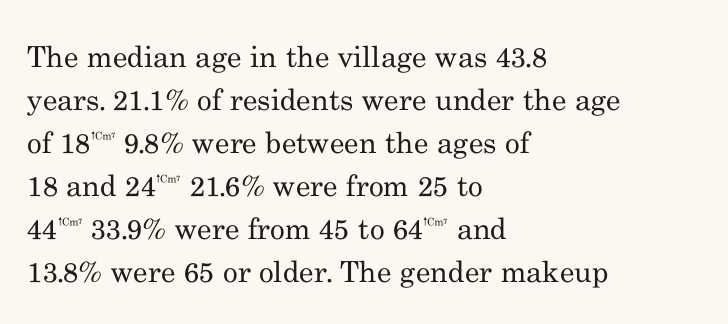
Q: Is the text bold? A: No.
Q: Is the text italic (slanted)? A: No, it is upright.
Q: Is the typeface a serif or a sans-serif typeface? A: Serif.
Q: Is the text underlined? A: No.
Q: How is the paragraph aligned? A: Left-aligned.
Q: Is the spacing between letters normal or unusually wide? A: Normal.
Q: Is the spacing between lines tight, normal or loose? A: Normal.
Q: Width (condensed, normal, or wide)? A: Normal.
Q: Stroke contrast? A: Medium.
Q: x-height? A: Small.
Q: Monospaced? A: No.
